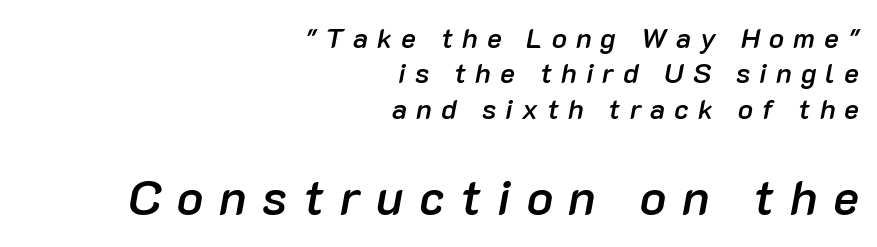
Compare the two chunks: the lower has the greater cap height. A typesetter would call this proportional, since set widths differ per character. Is the block centered? No — it sits flush against the right margin. The letters are spread apart with noticeably loose tracking.
